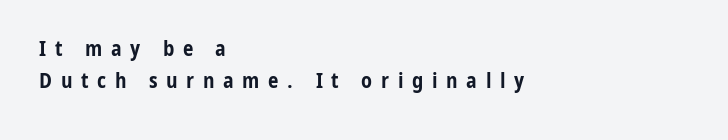
{"italic": "no", "bold": "yes", "underline": "no", "align": "left", "line_spacing": "normal", "line_spacing_ratio": 1.53, "letter_spacing": "wide", "letter_spacing_em": 0.41, "glyph_px": 21}
